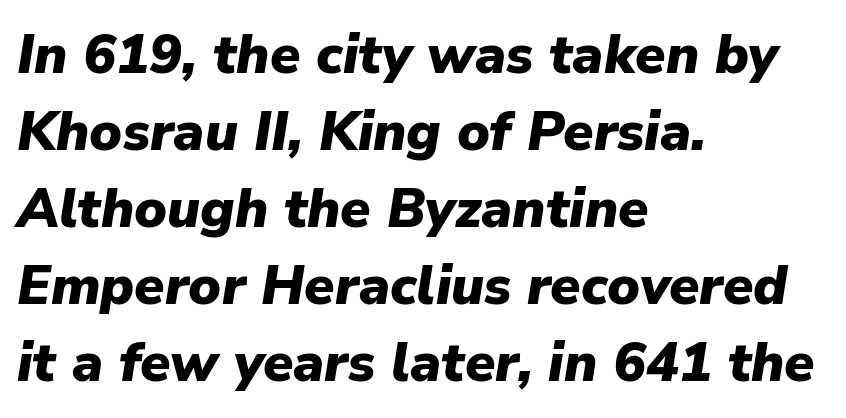
Q: Is the text bold? A: Yes.
Q: Is the text italic (slanted)? A: Yes, it leans right by about 9 degrees.
Q: Is the text underlined? A: No.
Q: How is the paragraph aligned? A: Left-aligned.
Q: Is the spacing between letters normal or unusually wide? A: Normal.
Q: Is the spacing between lines tight, normal or loose? A: Normal.
Q: Width (condensed, normal, or wide)? A: Normal.
Q: Stroke contrast? A: Low.
Q: x-height? A: Medium.
Q: Monospaced? A: No.
